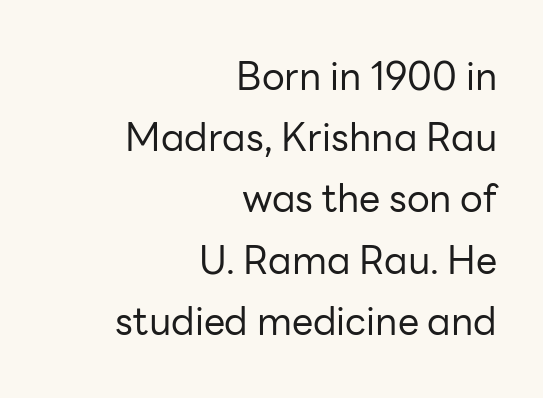
Q: Is the text bold? A: No.
Q: Is the text italic (slanted)? A: No, it is upright.
Q: Is the typeface a serif or a sans-serif typeface? A: Sans-serif.
Q: Is the text underlined? A: No.
Q: How is the paragraph aligned? A: Right-aligned.
Q: Is the spacing between letters normal or unusually wide? A: Normal.
Q: Is the spacing between lines tight, normal or loose? A: Normal.
Q: Width (condensed, normal, or wide)? A: Normal.
Q: Stroke contrast? A: Low.
Q: x-height? A: Medium.
Q: Monospaced? A: No.
